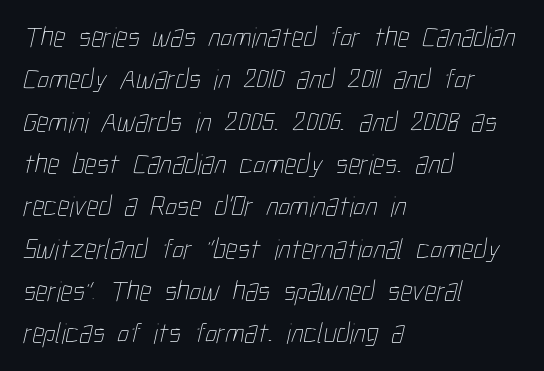
Where is the straight margin? On the left. The font is comparable to plain body text, perhaps lighter. The passage shown is typed in a proportional face where columns would drift. Honestly, the letter spacing is just normal — you wouldn't notice it.
